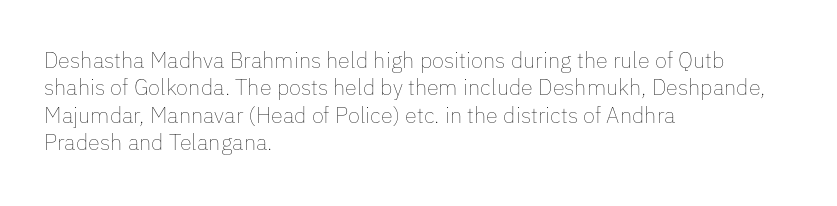
Q: Is the text bold? A: No.
Q: Is the text italic (slanted)? A: No, it is upright.
Q: Is the text underlined? A: No.
Q: How is the paragraph aligned? A: Left-aligned.
Q: Is the spacing between letters normal or unusually wide? A: Normal.
Q: Is the spacing between lines tight, normal or loose? A: Normal.
